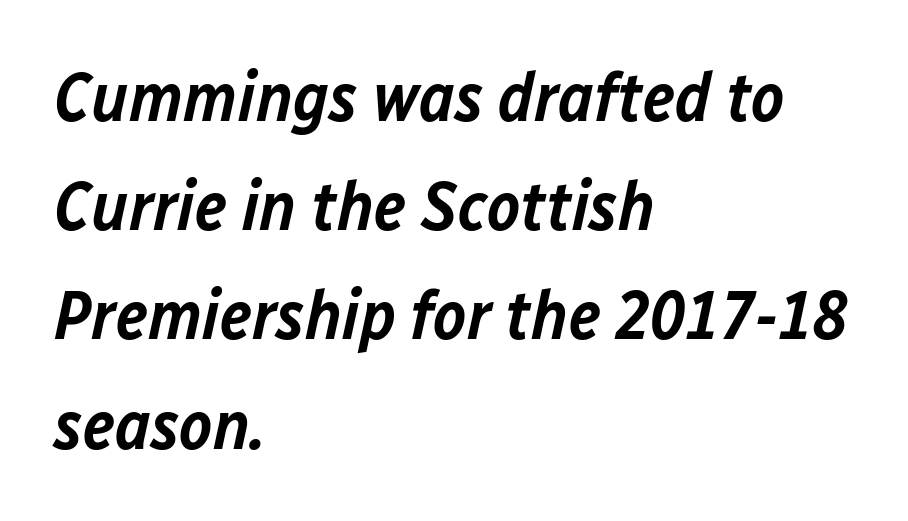
Q: Is the text bold? A: Semi-bold.
Q: Is the text italic (slanted)? A: Yes, it leans right by about 12 degrees.
Q: Is the text underlined? A: No.
Q: How is the paragraph aligned? A: Left-aligned.
Q: Is the spacing between letters normal or unusually wide? A: Normal.
Q: Is the spacing between lines tight, normal or loose? A: Normal.
Q: Width (condensed, normal, or wide)? A: Normal.
Q: Stroke contrast? A: Low.
Q: x-height? A: Medium.
Q: Monospaced? A: No.
